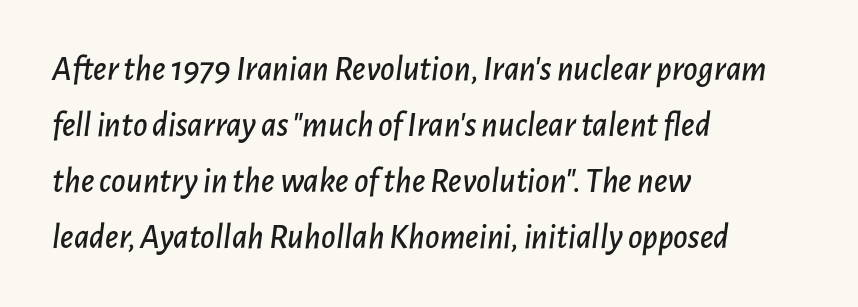
{"italic": "yes", "lean": "right", "slant_degrees": 7, "width": "normal", "stroke_contrast": "low", "x_height": "medium", "monospaced": "no", "underline": "no", "align": "left", "line_spacing": "normal", "line_spacing_ratio": 1.6, "letter_spacing": "normal", "letter_spacing_em": 0.0, "glyph_px": 35}
